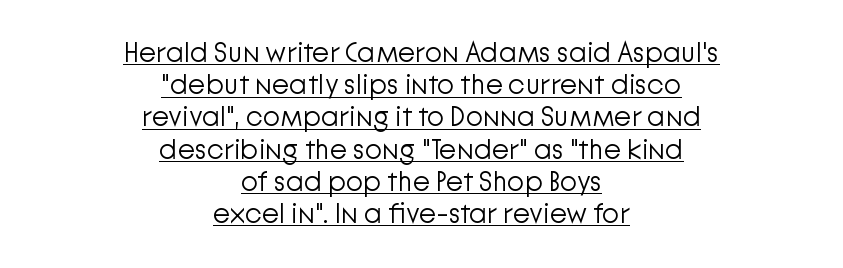
You could call the tracking neutral — neither tight nor loose. Is the type heavy? It reads as light-to-regular instead. The words here are underlined. The typesetter chose a symmetrical, centered arrangement here.
